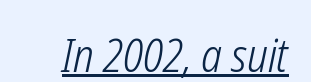
{"italic": "yes", "lean": "right", "slant_degrees": 12, "bold": "no", "weight": "light", "width": "condensed", "stroke_contrast": "low", "x_height": "medium", "monospaced": "no", "underline": "yes", "letter_spacing": "normal", "letter_spacing_em": 0.0, "glyph_px": 45}
